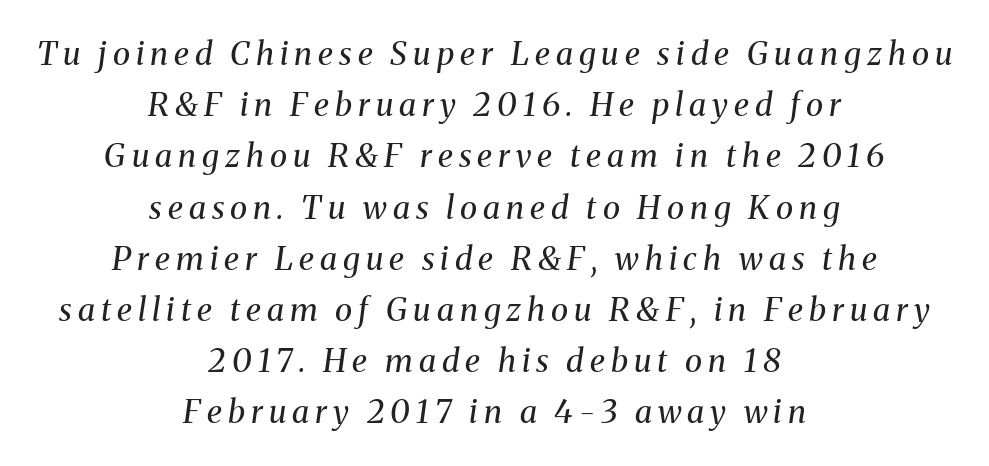
The face used here has a pronounced slope to its letters. The words here are not underlined. The characters display serif detailing at their extremities. The text block is weighted toward neither margin, spreading evenly from the middle.
